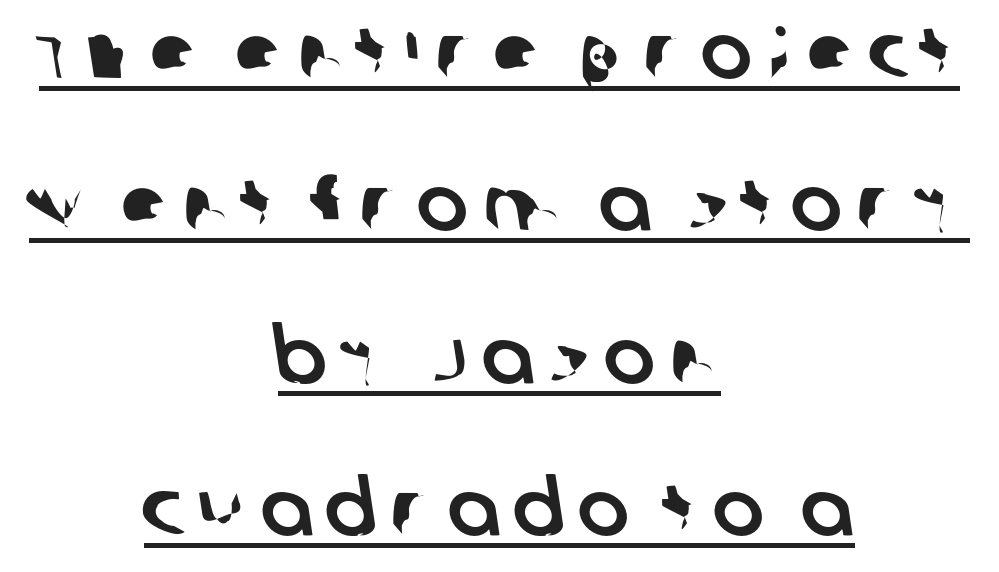
{"serif": "no", "width": "normal", "stroke_contrast": "low", "x_height": "large", "monospaced": "no", "underline": "yes", "align": "center", "line_spacing": "loose", "line_spacing_ratio": 1.98, "glyph_px": 77}
